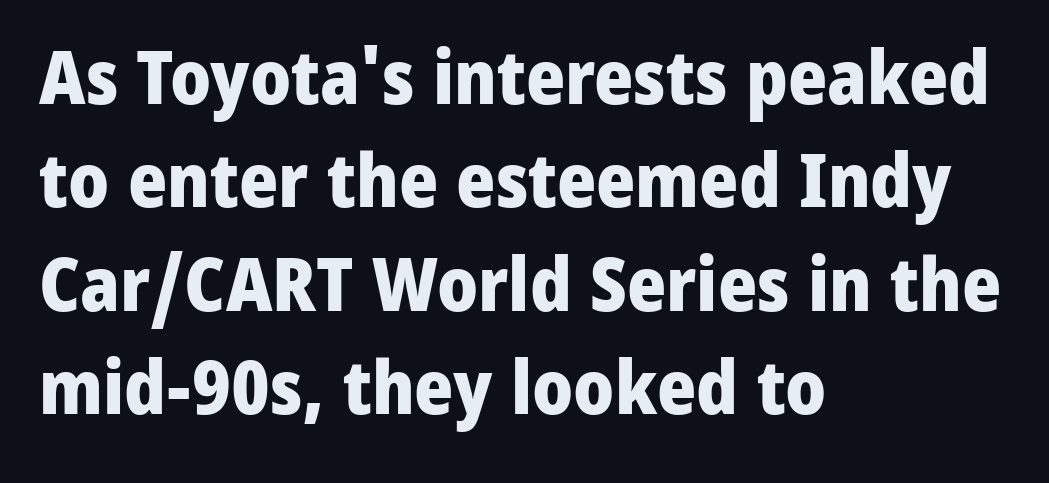
The type family on display is of the sans-serif kind. Note the varied advance widths — an 'i' is clearly narrower than an 'm'. These lines sit exactly where default settings would place them. Horizontally, the lines are justified to the leading edge only. The passage shown has conventional tracking throughout.
